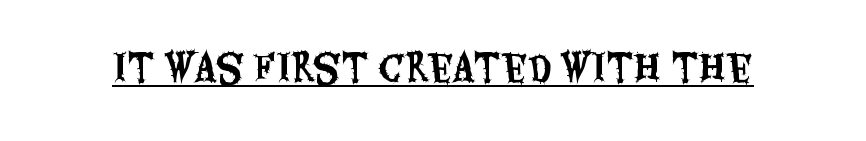
Q: Is the text italic (slanted)? A: No, it is upright.
Q: Is the typeface a serif or a sans-serif typeface? A: Sans-serif.
Q: Is the text underlined? A: Yes.
Q: Is the spacing between letters normal or unusually wide? A: Normal.
Q: Width (condensed, normal, or wide)? A: Condensed.
Q: Stroke contrast? A: Medium.
Q: x-height? A: Large.
Q: Monospaced? A: No.
